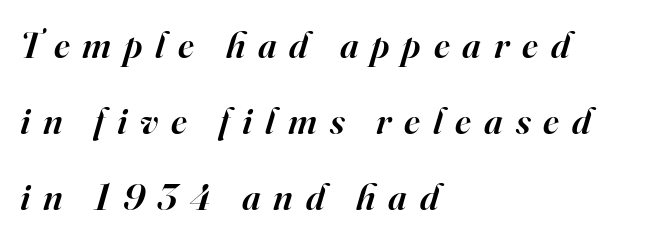
Q: Is the text bold? A: Semi-bold.
Q: Is the text italic (slanted)? A: Yes, it leans right by about 16 degrees.
Q: Is the typeface a serif or a sans-serif typeface? A: Serif.
Q: Is the text underlined? A: No.
Q: How is the paragraph aligned? A: Left-aligned.
Q: Is the spacing between letters normal or unusually wide? A: Unusually wide.
Q: Is the spacing between lines tight, normal or loose? A: Loose.
Q: Width (condensed, normal, or wide)? A: Normal.
Q: Stroke contrast? A: High.
Q: x-height? A: Small.
Q: Monospaced? A: No.
